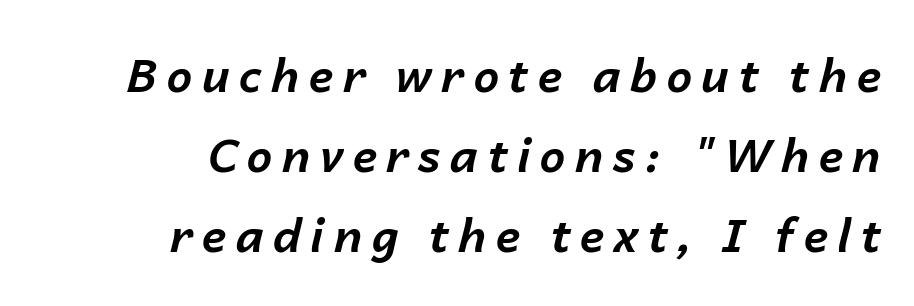
The image shows 46 px bold type, italic (leaning right); set right-aligned, line spacing 1.74x, unusually wide letter spacing (+0.2 em), not underlined; low stroke contrast and a medium x-height.
